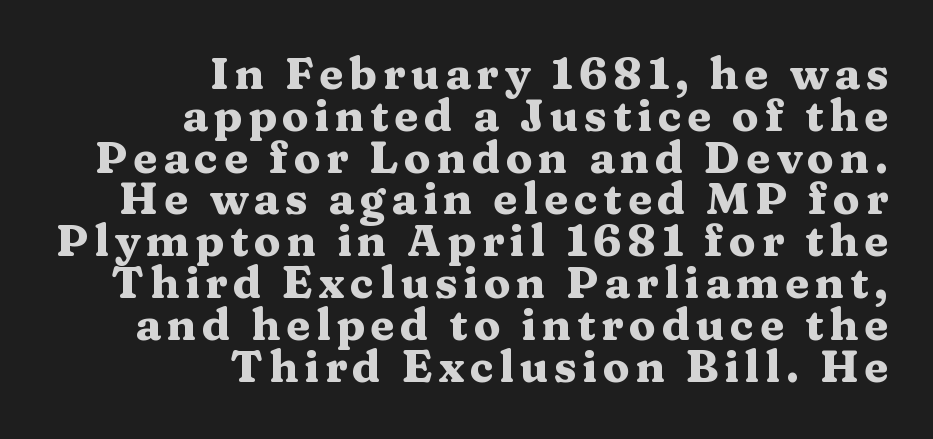
{"serif": "yes", "italic": "no", "bold": "yes", "weight": "heavy", "width": "wide", "stroke_contrast": "medium", "x_height": "medium", "monospaced": "no", "underline": "no", "align": "right", "line_spacing": "tight", "line_spacing_ratio": 0.95, "glyph_px": 44}
